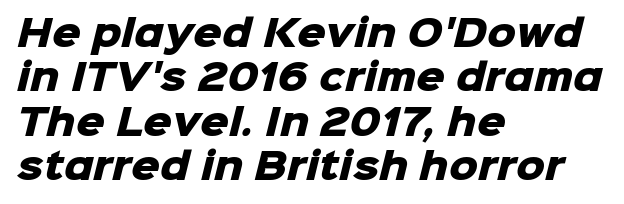
The image shows 36 px heavy sans-serif type; set left-aligned, line spacing 1.23x, normal letter spacing, not underlined; low stroke contrast and a medium x-height.
